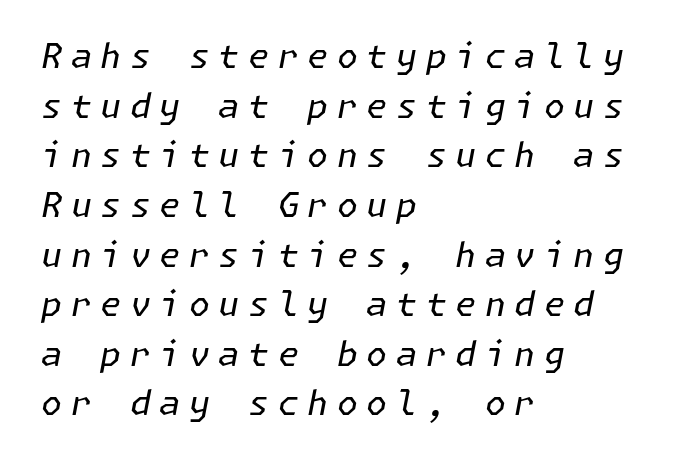
The image shows 34 px regular-weight type, italic (leaning right); set left-aligned, normal line spacing (1.46x), unusually wide letter spacing (+0.25 em), not underlined; low stroke contrast and a medium x-height.
